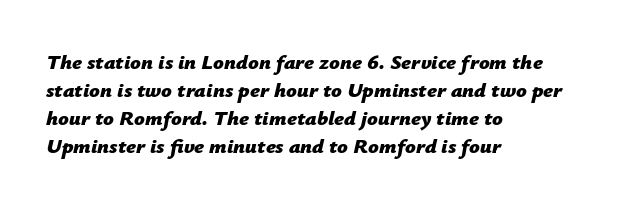
{"italic": "yes", "lean": "right", "slant_degrees": 12, "bold": "yes", "underline": "no", "align": "left", "line_spacing": "normal", "line_spacing_ratio": 1.34, "letter_spacing": "normal", "letter_spacing_em": 0.0, "glyph_px": 21}
